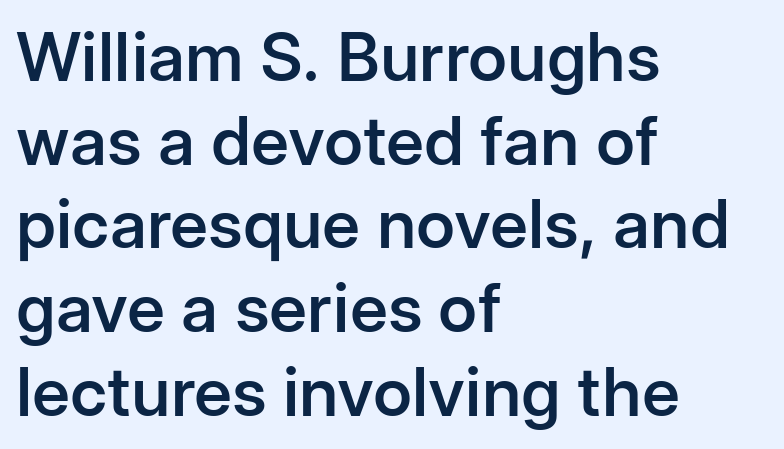
The image shows 67 px semibold sans-serif type, upright; set left-aligned, normal line spacing (1.25x), normal letter spacing, not underlined; low stroke contrast and a medium x-height.
